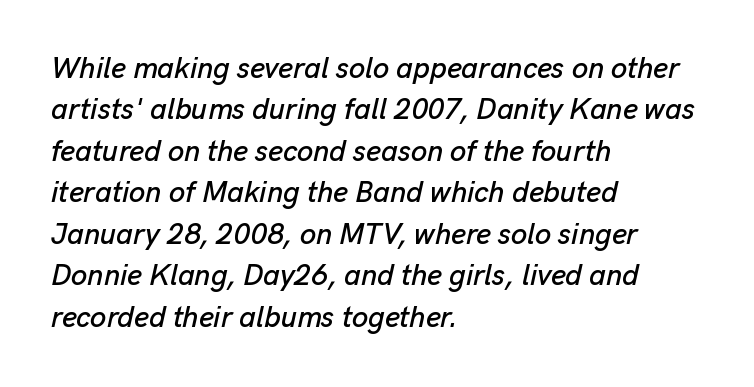
{"italic": "yes", "lean": "right", "slant_degrees": 13, "width": "normal", "stroke_contrast": "low", "x_height": "medium", "monospaced": "no", "underline": "no", "align": "left", "line_spacing": "normal", "line_spacing_ratio": 1.43, "letter_spacing": "normal", "letter_spacing_em": 0.0, "glyph_px": 29}
